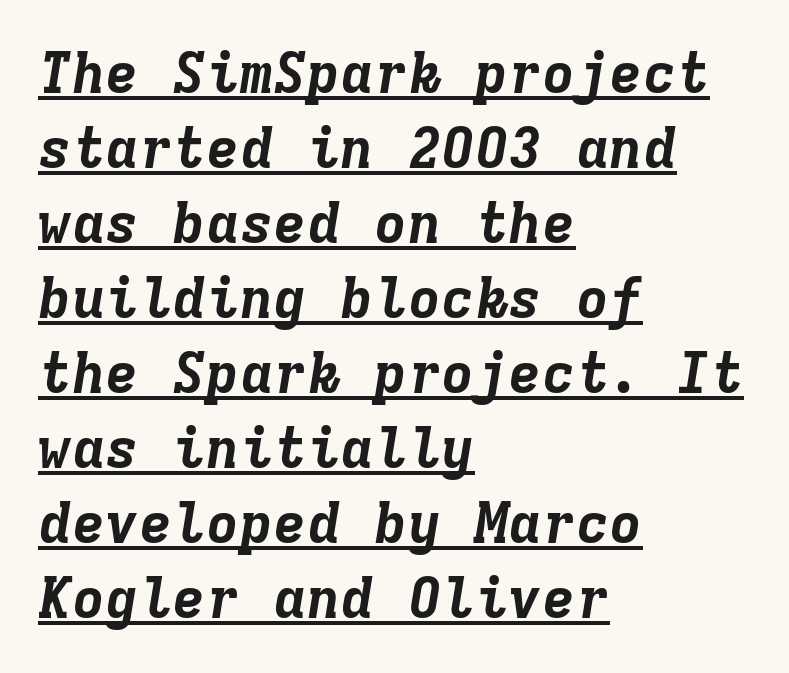
Q: Is the text bold? A: Yes.
Q: Is the text italic (slanted)? A: Yes, it leans right by about 9 degrees.
Q: Is the text underlined? A: Yes.
Q: How is the paragraph aligned? A: Left-aligned.
Q: Is the spacing between letters normal or unusually wide? A: Normal.
Q: Is the spacing between lines tight, normal or loose? A: Normal.
Q: Width (condensed, normal, or wide)? A: Normal.
Q: Stroke contrast? A: Low.
Q: x-height? A: Medium.
Q: Monospaced? A: Yes.
